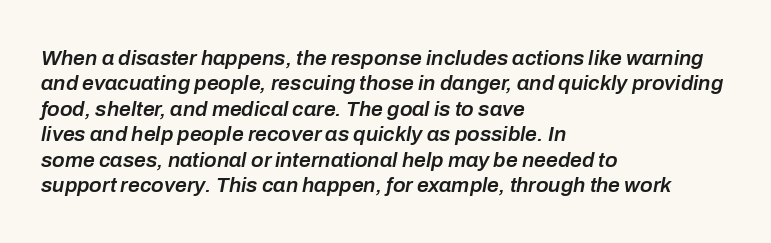
The image shows 21 px text type, italic (leaning right); set left-aligned, line spacing 1.21x, normal letter spacing, not underlined.
